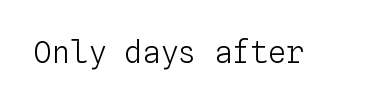
Stems and bowls with no extra thickness — not bold. Do the characters align in a grid? Yes, the font is monospaced. The type sits square on the baseline with zero lean. The glyphs are unaccompanied by any horizontal stroke below them. There is no visible air inserted between adjacent glyphs.
